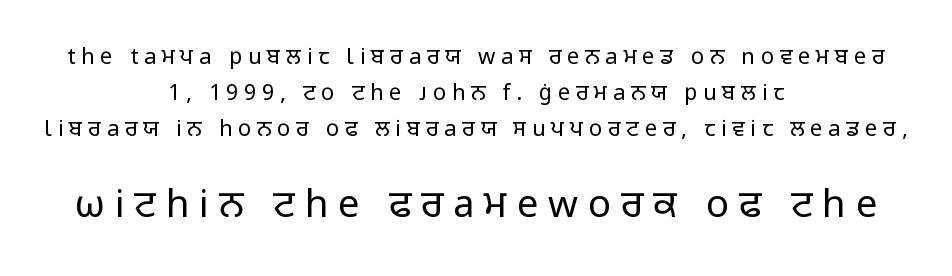
Q: Is the text bold? A: No.
Q: Is the text italic (slanted)? A: No, it is upright.
Q: Is the typeface a serif or a sans-serif typeface? A: Sans-serif.
Q: Is the text underlined? A: No.
Q: How is the paragraph aligned? A: Centered.
Q: Is the spacing between letters normal or unusually wide? A: Unusually wide.
Q: Is the spacing between lines tight, normal or loose? A: Normal.
Q: Which block of text is set in a larger size, the first (top) or the second (bottom)? A: The second (bottom) one.
Q: Width (condensed, normal, or wide)? A: Normal.
Q: Stroke contrast? A: Low.
Q: x-height? A: Medium.
Q: Monospaced? A: No.
